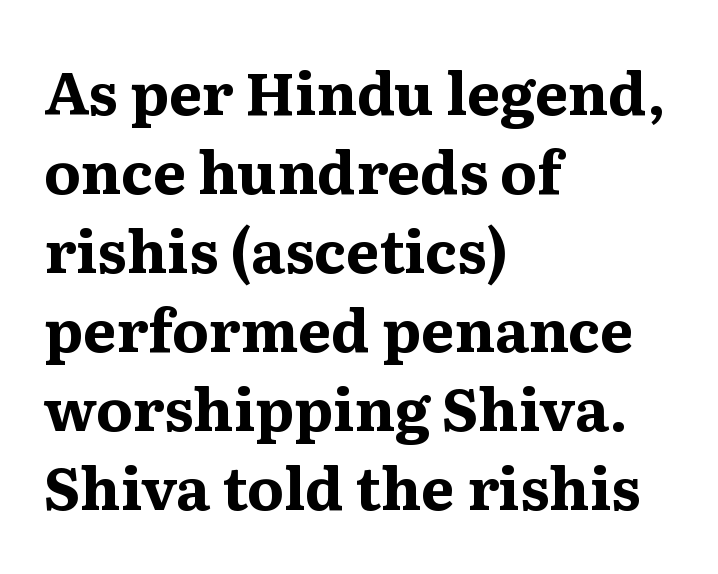
The gap between lines stays unmarked. Do the characters align in a grid? No, the font is proportional. Reading down the block, your eye returns to a fixed left position each line. This rendering leaves character spacing at its baseline value. When letters stand straight like this, we call the style roman or upright.
